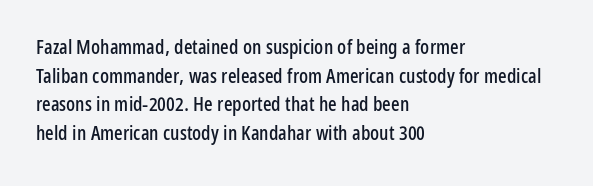
The image shows 20 px text type, upright; set left-aligned, normal line spacing (1.43x), normal letter spacing, not underlined.
